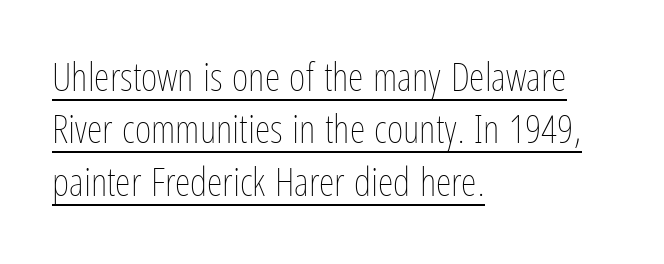
{"italic": "no", "bold": "no", "weight": "thin", "width": "condensed", "stroke_contrast": "low", "x_height": "medium", "monospaced": "no", "underline": "yes", "align": "left", "line_spacing": "normal", "line_spacing_ratio": 1.31, "letter_spacing": "normal", "letter_spacing_em": 0.0, "glyph_px": 40}
